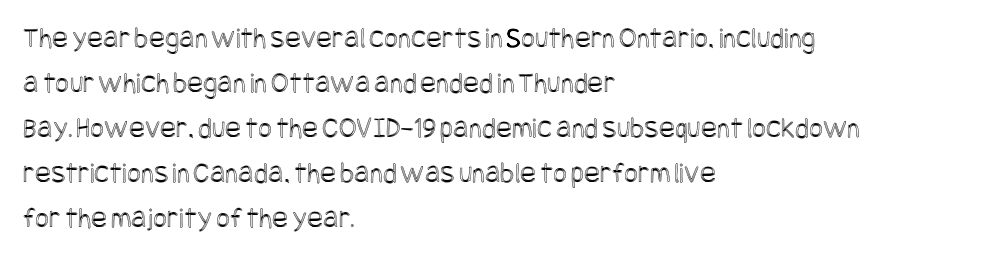
{"italic": "no", "width": "condensed", "x_height": "large", "underline": "no", "align": "left", "line_spacing": "normal", "line_spacing_ratio": 1.5, "letter_spacing": "normal", "letter_spacing_em": 0.0, "glyph_px": 30}
